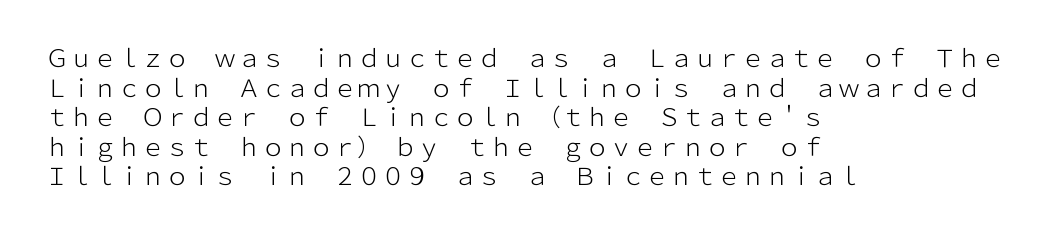
Q: Is the text bold? A: No.
Q: Is the text italic (slanted)? A: No, it is upright.
Q: Is the text underlined? A: No.
Q: How is the paragraph aligned? A: Left-aligned.
Q: Is the spacing between letters normal or unusually wide? A: Normal.
